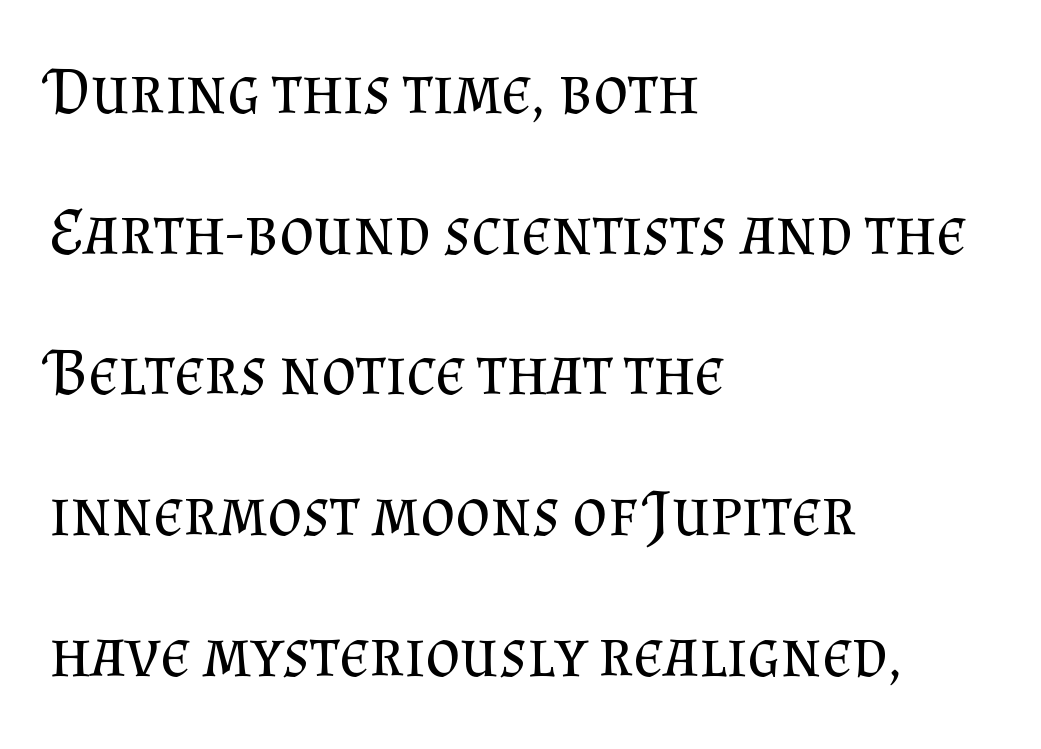
Q: Is the text bold? A: No.
Q: Is the text italic (slanted)? A: No, it is upright.
Q: Is the typeface a serif or a sans-serif typeface? A: Serif.
Q: Is the text underlined? A: No.
Q: How is the paragraph aligned? A: Left-aligned.
Q: Is the spacing between letters normal or unusually wide? A: Normal.
Q: Is the spacing between lines tight, normal or loose? A: Loose.
Q: Width (condensed, normal, or wide)? A: Normal.
Q: Stroke contrast? A: Medium.
Q: x-height? A: Small.
Q: Monospaced? A: No.
